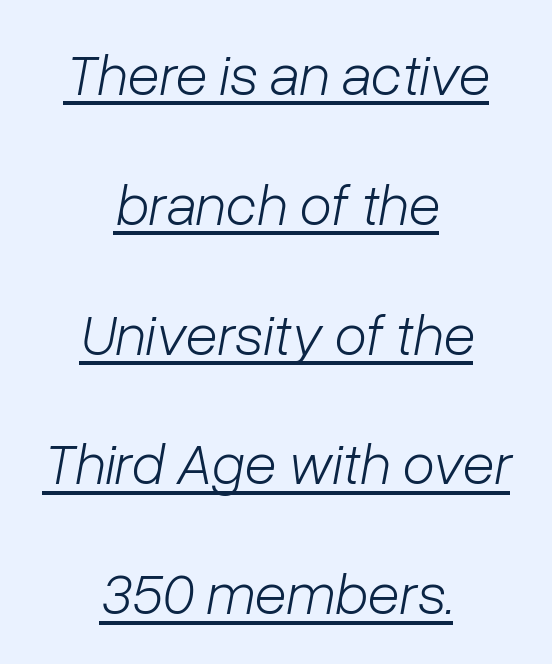
{"italic": "yes", "lean": "right", "slant_degrees": 10, "bold": "no", "weight": "light", "width": "normal", "stroke_contrast": "low", "x_height": "medium", "monospaced": "no", "underline": "yes", "align": "center", "line_spacing": "loose", "line_spacing_ratio": 2.2, "letter_spacing": "normal", "letter_spacing_em": 0.0, "glyph_px": 59}
